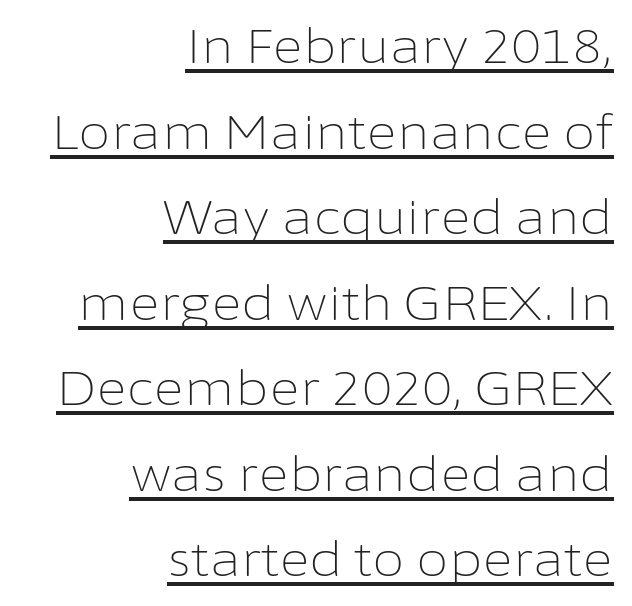
The image shows 47 px light sans-serif type, upright; set right-aligned, line spacing 1.82x, normal letter spacing, underlined; low stroke contrast and a medium x-height.
